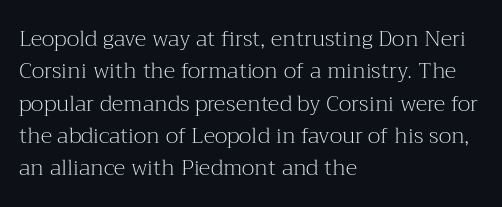
The image shows 22 px text type, upright; set left-aligned, normal line spacing (1.47x), normal letter spacing, not underlined.
